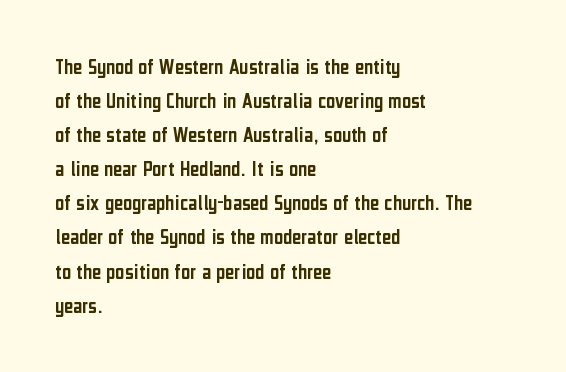
Q: Is the text italic (slanted)? A: No, it is upright.
Q: Is the text underlined? A: No.
Q: How is the paragraph aligned? A: Left-aligned.
Q: Is the spacing between letters normal or unusually wide? A: Normal.
Q: Is the spacing between lines tight, normal or loose? A: Normal.
